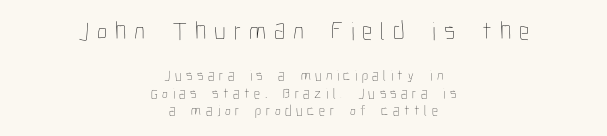
{"italic": "no", "bold": "no", "underline": "no", "align": "center", "line_spacing": "tight", "line_spacing_ratio": 1.14, "letter_spacing": "wide", "letter_spacing_em": 0.3, "larger_block": "first", "size_ratio": 1.73, "glyph_px": 26}
